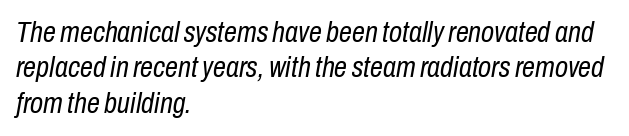
Observe the ordinary spacing: letters are neighbours, not strangers. Think of a printed novel: that variable character pitch is what you see here. The space directly below the letters is spotless. Horizontally, the lines are justified to the leading edge only. The letters are slanted; this is an italic face.
